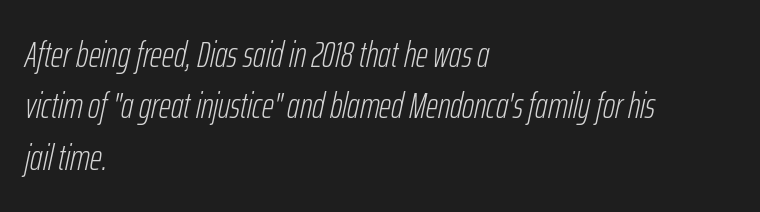
Every character sits at an angle, as italics do. The rows are spaced the way most documents space them. Nothing unusual about the tracking: characters are spaced as the font intends. Every row of glyphs begins at an identical x-position on the left. Do the characters align in a grid? No, the font is proportional.
